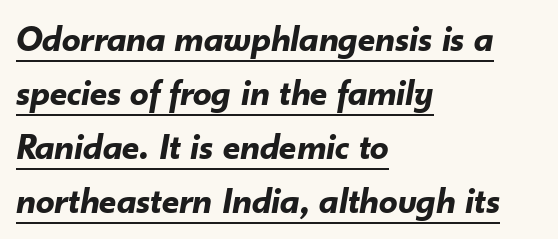
{"italic": "yes", "lean": "right", "slant_degrees": 10, "bold": "yes", "weight": "bold", "width": "normal", "stroke_contrast": "low", "x_height": "small", "monospaced": "no", "underline": "yes", "align": "left", "line_spacing": "normal", "line_spacing_ratio": 1.46, "letter_spacing": "normal", "letter_spacing_em": 0.0, "glyph_px": 37}
